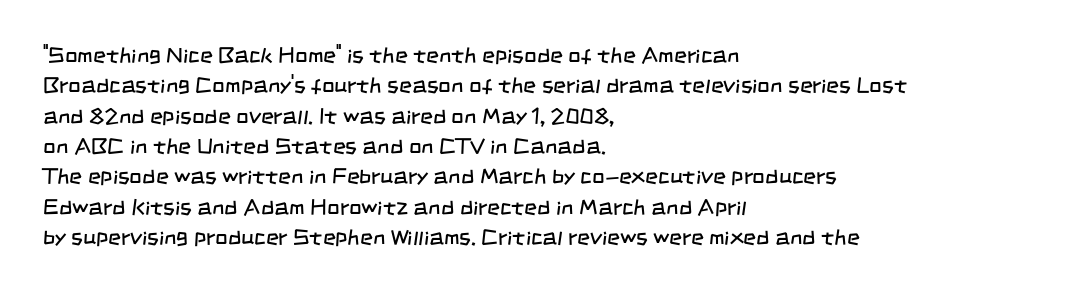
These lines sit exactly where default settings would place them. Summary of weight: not heavy and not bold. Each word holds together tightly as a unit, with standard inter-letter gaps. Anything drawn beneath the words? Only blank space. Compared with a centered layout, this one pins lines to the left instead.
